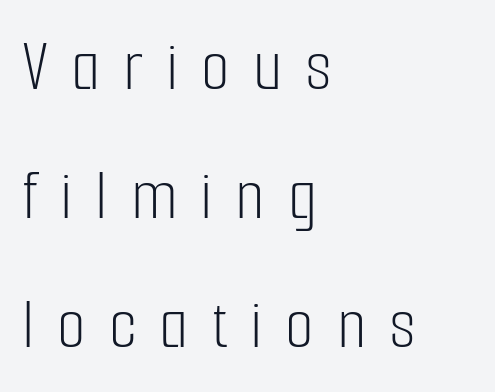
The image shows 74 px light, condensed sans-serif type, upright; set left-aligned, line spacing 1.74x, unusually wide letter spacing (+0.31 em), not underlined; low stroke contrast and a medium x-height.
